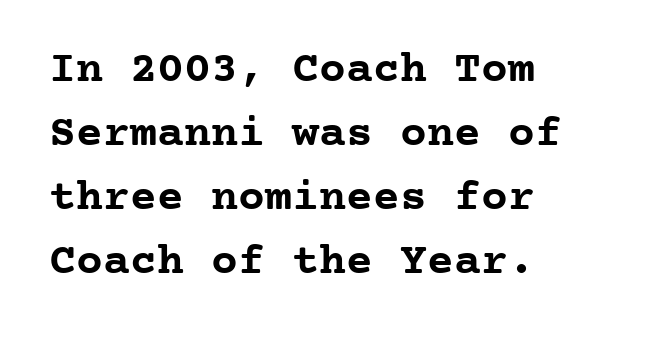
Q: Is the text bold? A: Yes.
Q: Is the text italic (slanted)? A: No, it is upright.
Q: Is the typeface a serif or a sans-serif typeface? A: Serif.
Q: Is the text underlined? A: No.
Q: How is the paragraph aligned? A: Left-aligned.
Q: Is the spacing between letters normal or unusually wide? A: Normal.
Q: Is the spacing between lines tight, normal or loose? A: Normal.
Q: Width (condensed, normal, or wide)? A: Normal.
Q: Stroke contrast? A: Low.
Q: x-height? A: Medium.
Q: Monospaced? A: Yes.
